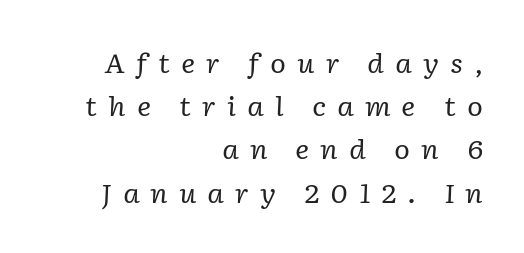
Q: Is the text bold? A: No.
Q: Is the text italic (slanted)? A: Yes, it leans right by about 2 degrees.
Q: Is the text underlined? A: No.
Q: How is the paragraph aligned? A: Right-aligned.
Q: Is the spacing between letters normal or unusually wide? A: Unusually wide.
Q: Is the spacing between lines tight, normal or loose? A: Normal.
